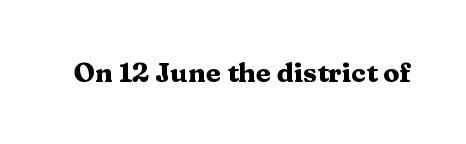
The image shows 27 px bold type, upright; set normal letter spacing, not underlined.
